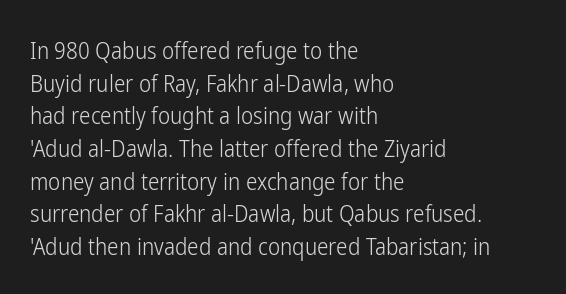
Q: Is the text bold? A: No.
Q: Is the text italic (slanted)? A: No, it is upright.
Q: Is the text underlined? A: No.
Q: How is the paragraph aligned? A: Left-aligned.
Q: Is the spacing between letters normal or unusually wide? A: Normal.
Q: Is the spacing between lines tight, normal or loose? A: Normal.
